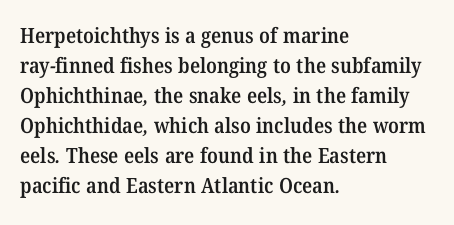
Q: Is the text bold? A: Semi-bold.
Q: Is the text underlined? A: No.
Q: How is the paragraph aligned? A: Left-aligned.
Q: Is the spacing between letters normal or unusually wide? A: Normal.
Q: Is the spacing between lines tight, normal or loose? A: Normal.
